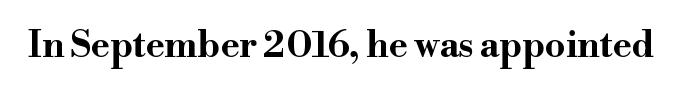
{"serif": "yes", "italic": "no", "bold": "yes", "weight": "bold", "width": "wide", "stroke_contrast": "high", "x_height": "small", "monospaced": "no", "underline": "no", "letter_spacing": "normal", "letter_spacing_em": 0.0, "glyph_px": 36}
